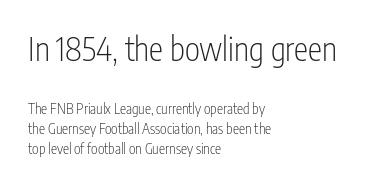
Q: Is the text bold? A: No.
Q: Is the text italic (slanted)? A: No, it is upright.
Q: Is the typeface a serif or a sans-serif typeface? A: Sans-serif.
Q: Is the text underlined? A: No.
Q: How is the paragraph aligned? A: Left-aligned.
Q: Is the spacing between letters normal or unusually wide? A: Normal.
Q: Is the spacing between lines tight, normal or loose? A: Normal.
Q: Which block of text is set in a larger size, the first (top) or the second (bottom)? A: The first (top) one.
Q: Width (condensed, normal, or wide)? A: Condensed.
Q: Stroke contrast? A: Low.
Q: x-height? A: Medium.
Q: Monospaced? A: No.
